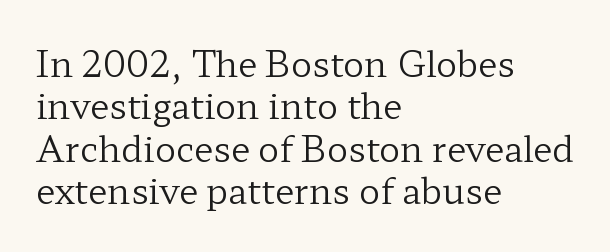
The image shows 35 px regular-weight, wide serif type, upright; set left-aligned, line spacing 1.21x, normal letter spacing, not underlined; low stroke contrast and a medium x-height.
